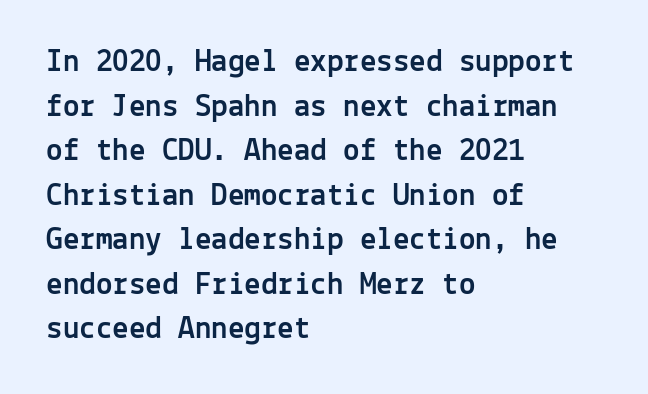
Ascenders rise straight up at ninety degrees. Descenders are the only things crossing below the line. The typeface chosen for these lines omits serifs. The rows are spaced the way most documents space them.
